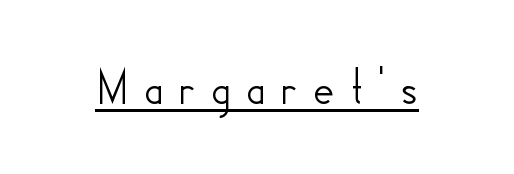
{"serif": "no", "italic": "no", "width": "normal", "stroke_contrast": "low", "x_height": "small", "monospaced": "no", "underline": "yes", "letter_spacing": "wide", "letter_spacing_em": 0.25, "glyph_px": 54}
